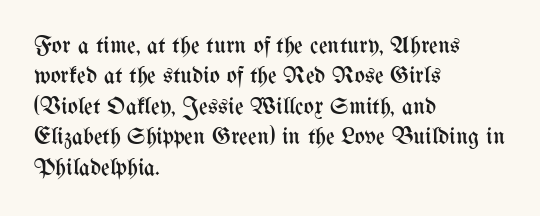
The image shows 24 px text type, upright; set left-aligned, normal line spacing (1.27x), normal letter spacing, not underlined.
